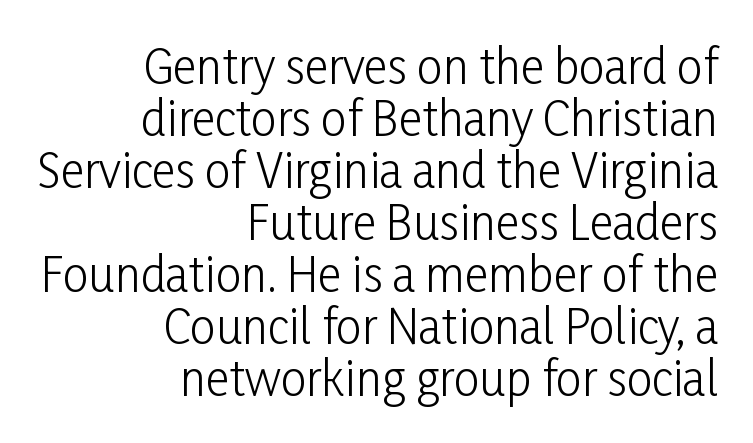
Q: Is the text bold? A: No.
Q: Is the text italic (slanted)? A: No, it is upright.
Q: Is the typeface a serif or a sans-serif typeface? A: Sans-serif.
Q: Is the text underlined? A: No.
Q: How is the paragraph aligned? A: Right-aligned.
Q: Is the spacing between letters normal or unusually wide? A: Normal.
Q: Is the spacing between lines tight, normal or loose? A: Tight.
Q: Width (condensed, normal, or wide)? A: Condensed.
Q: Stroke contrast? A: Low.
Q: x-height? A: Medium.
Q: Monospaced? A: No.
